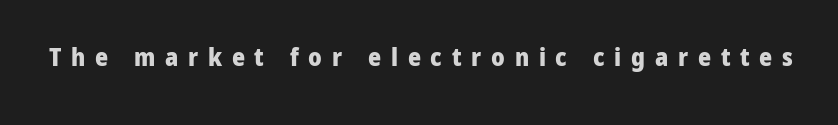
{"italic": "no", "bold": "yes", "underline": "no", "letter_spacing": "wide", "letter_spacing_em": 0.39, "glyph_px": 25}
